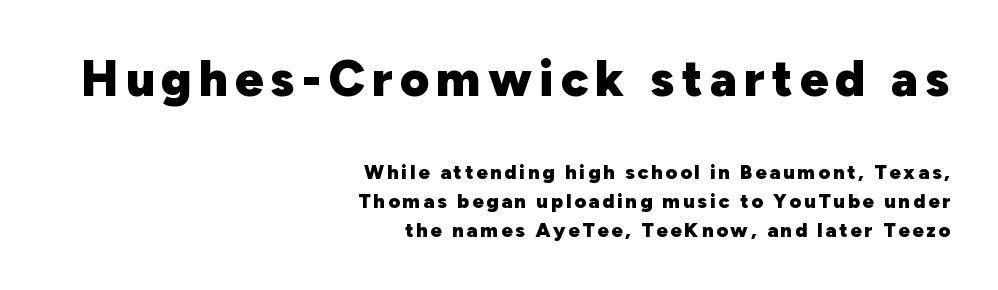
Does the lettering tilt? It doesn't — this is upright. Nope, no serifs anywhere on these letters. The lines are quadded right. The baseline area is clear.
